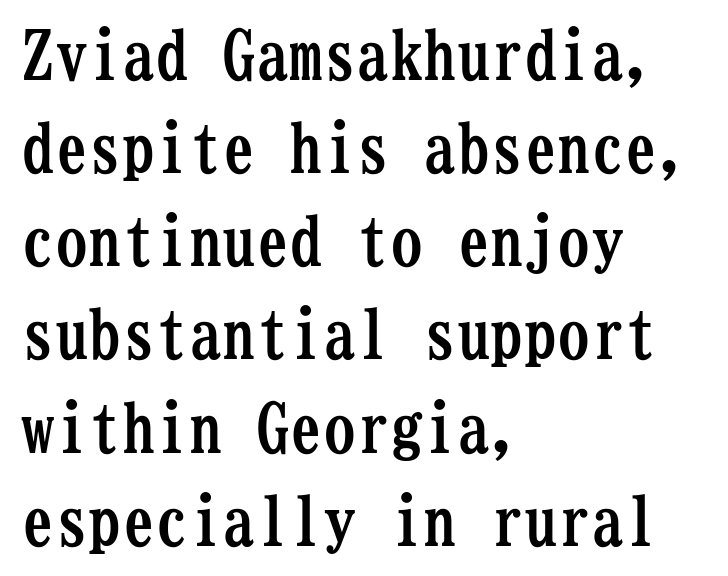
The image shows 67 px semibold, condensed serif type, upright, monospaced; set left-aligned, normal line spacing (1.39x), normal letter spacing, not underlined; low stroke contrast and a medium x-height.
